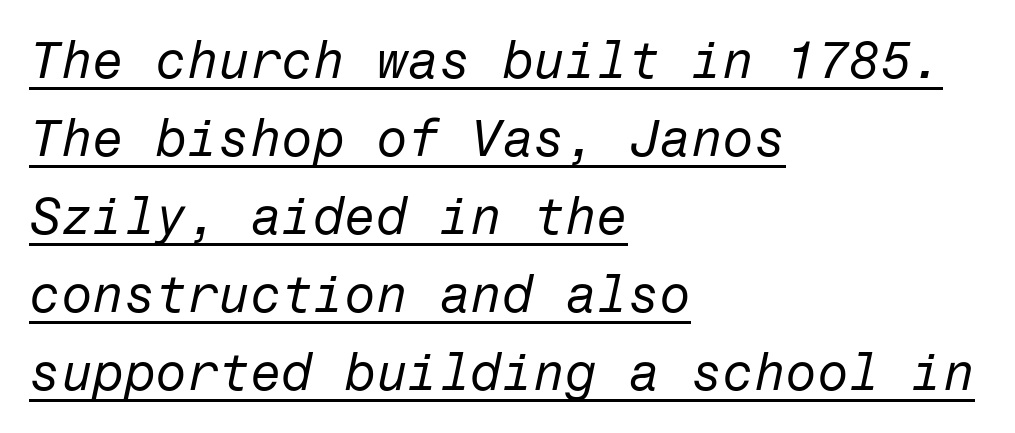
Q: Is the text bold? A: No.
Q: Is the text italic (slanted)? A: Yes, it leans right by about 12 degrees.
Q: Is the text underlined? A: Yes.
Q: How is the paragraph aligned? A: Left-aligned.
Q: Is the spacing between letters normal or unusually wide? A: Normal.
Q: Is the spacing between lines tight, normal or loose? A: Normal.
Q: Width (condensed, normal, or wide)? A: Normal.
Q: Stroke contrast? A: Low.
Q: x-height? A: Medium.
